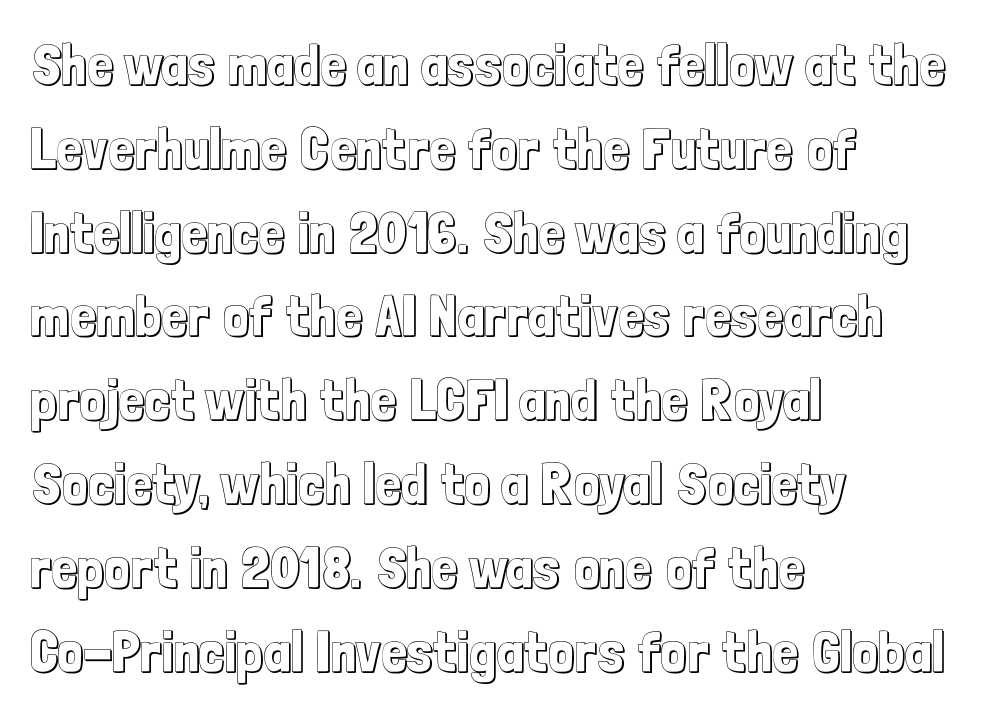
The image shows 57 px condensed type, upright; set left-aligned, normal line spacing (1.47x), normal letter spacing, not underlined; a medium x-height.
